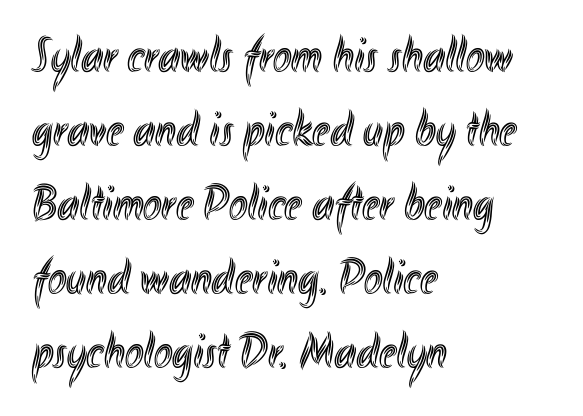
The passage shown is typed in a proportional face where columns would drift. Letters rest on an invisible, unmarked baseline. Reading down the block, your eye returns to a fixed left position each line. Summary of vertical rhythm: regular, with standard interline spacing.
